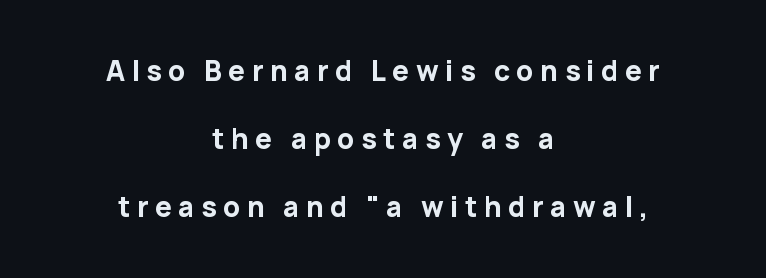
{"serif": "no", "italic": "no", "bold": "yes", "weight": "bold", "width": "normal", "stroke_contrast": "low", "x_height": "medium", "monospaced": "no", "underline": "no", "align": "center", "line_spacing": "loose", "line_spacing_ratio": 2.43, "letter_spacing": "wide", "letter_spacing_em": 0.23, "glyph_px": 28}
